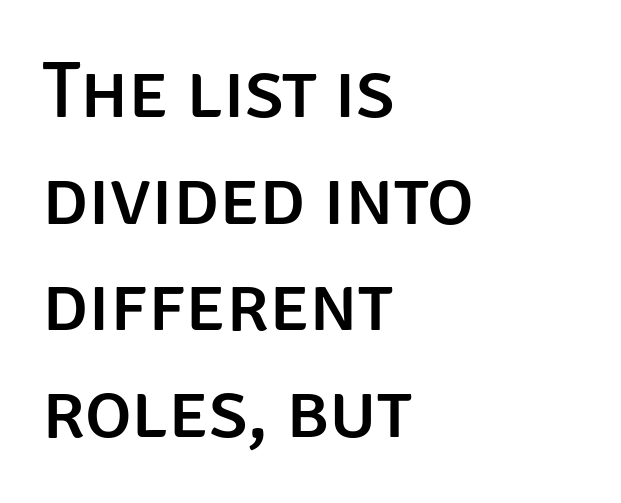
Is there any slant? The stems are plumb. Leading: standard. The line texture is even and compact thanks to regular tracking. Letters rest on an invisible, unmarked baseline. Letterform terminals end flat and unadorned throughout the passage.
